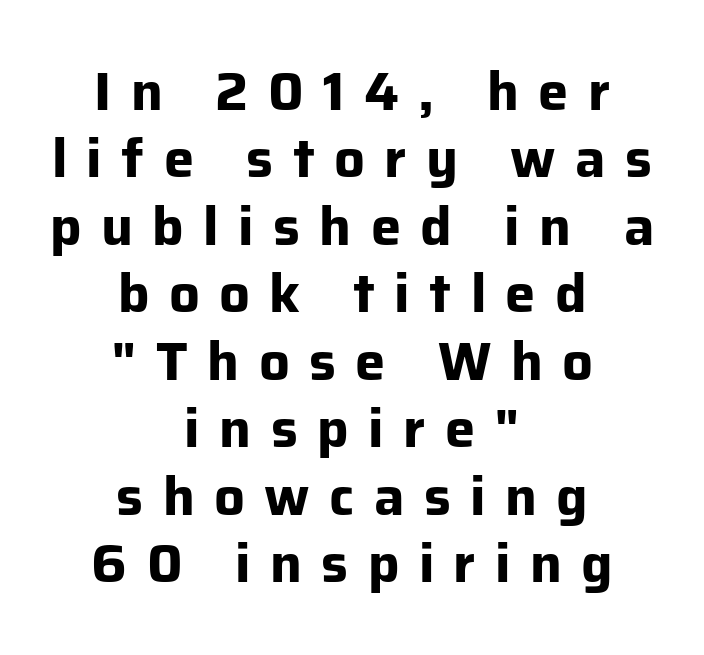
Every character sits straight up, as roman type does. Summary of weight: heavy, a full bold. Here the designer chose a conventional face with non-uniform glyph widths. The space beneath each line is pristine and unruled.
